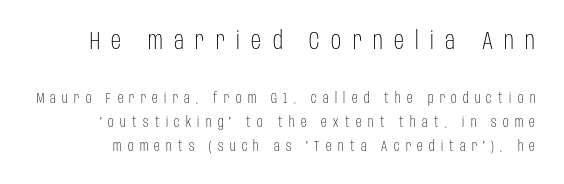
Q: Is the text bold? A: No.
Q: Is the text italic (slanted)? A: No, it is upright.
Q: Is the text underlined? A: No.
Q: Is the spacing between letters normal or unusually wide? A: Unusually wide.
Q: Is the spacing between lines tight, normal or loose? A: Normal.
Q: Which block of text is set in a larger size, the first (top) or the second (bottom)? A: The first (top) one.
